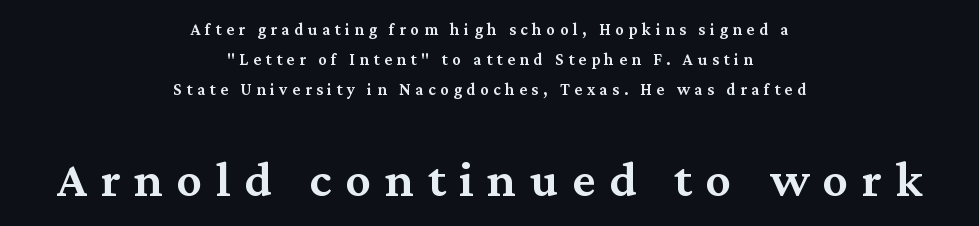
{"serif": "yes", "italic": "no", "bold": "semi", "weight": "semibold", "width": "normal", "stroke_contrast": "medium", "x_height": "medium", "monospaced": "no", "underline": "no", "align": "center", "line_spacing_ratio": 1.76, "letter_spacing": "wide", "letter_spacing_em": 0.27, "larger_block": "second", "size_ratio": 3.0, "glyph_px": 51}
